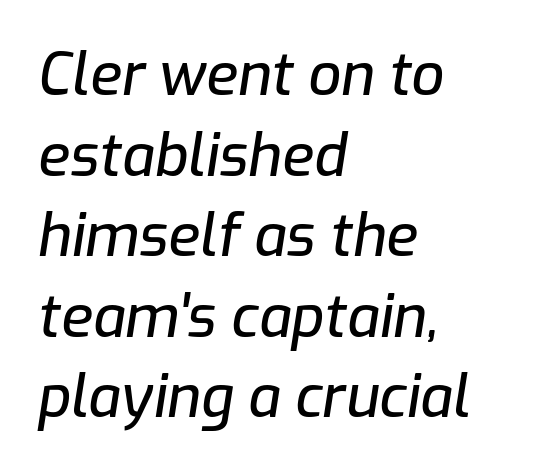
{"italic": "yes", "lean": "right", "slant_degrees": 9, "width": "normal", "stroke_contrast": "low", "x_height": "medium", "monospaced": "no", "underline": "no", "align": "left", "line_spacing": "normal", "line_spacing_ratio": 1.39, "letter_spacing": "normal", "letter_spacing_em": 0.0, "glyph_px": 58}
